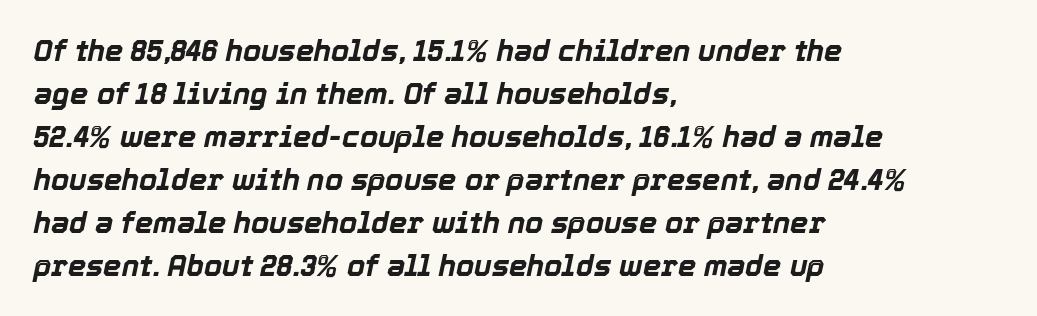
Q: Is the text bold? A: Yes.
Q: Is the text italic (slanted)? A: Yes, it leans right by about 12 degrees.
Q: Is the text underlined? A: No.
Q: How is the paragraph aligned? A: Left-aligned.
Q: Is the spacing between letters normal or unusually wide? A: Normal.
Q: Is the spacing between lines tight, normal or loose? A: Normal.
Q: Width (condensed, normal, or wide)? A: Normal.
Q: x-height? A: Medium.
Q: Monospaced? A: No.
